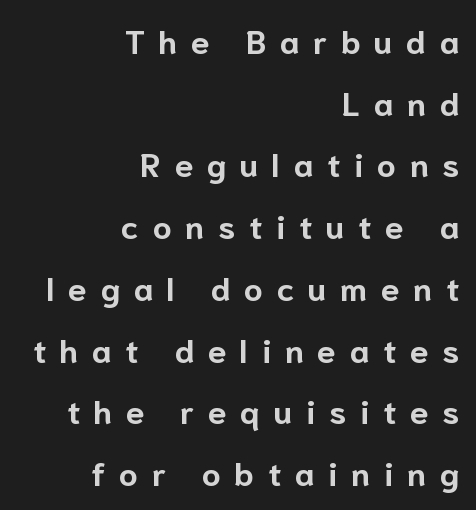
Q: Is the text bold? A: Yes.
Q: Is the text italic (slanted)? A: No, it is upright.
Q: Is the typeface a serif or a sans-serif typeface? A: Sans-serif.
Q: Is the text underlined? A: No.
Q: How is the paragraph aligned? A: Right-aligned.
Q: Is the spacing between letters normal or unusually wide? A: Unusually wide.
Q: Width (condensed, normal, or wide)? A: Normal.
Q: Stroke contrast? A: Low.
Q: x-height? A: Medium.
Q: Monospaced? A: No.
